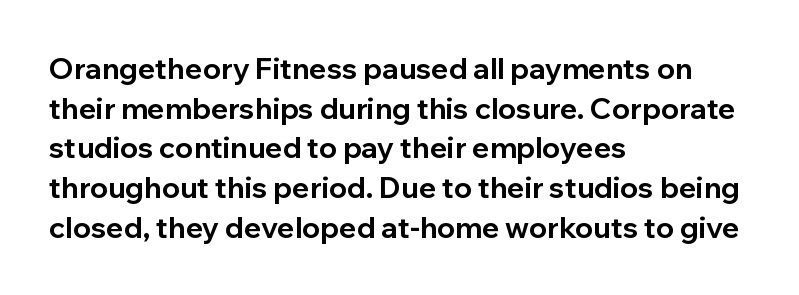
This rendering leaves character spacing at its baseline value. If you drew a ruler down the left edge, every line would touch it. What kind of face is this? One without serifs — a sans. Character widths vary here, with narrow letters taking less room than wide ones. This rendering features lettering with no underline.
